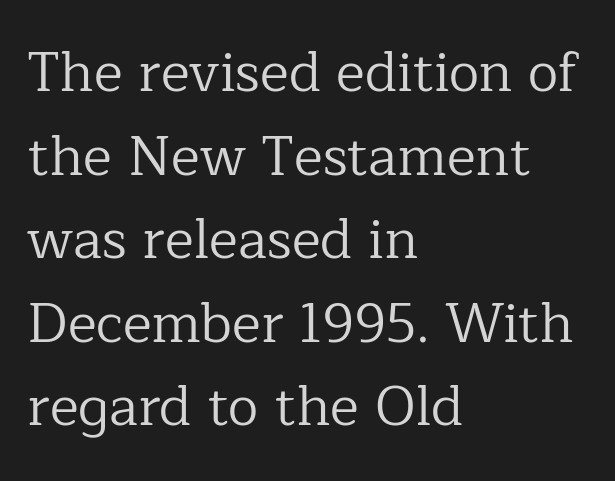
Q: Is the text bold? A: No.
Q: Is the text italic (slanted)? A: No, it is upright.
Q: Is the typeface a serif or a sans-serif typeface? A: Serif.
Q: Is the text underlined? A: No.
Q: How is the paragraph aligned? A: Left-aligned.
Q: Is the spacing between letters normal or unusually wide? A: Normal.
Q: Is the spacing between lines tight, normal or loose? A: Normal.
Q: Width (condensed, normal, or wide)? A: Normal.
Q: Stroke contrast? A: Low.
Q: x-height? A: Medium.
Q: Monospaced? A: No.
